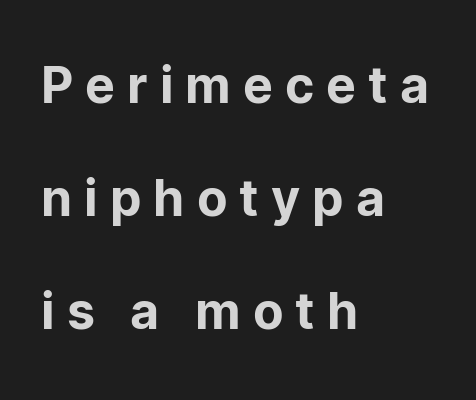
{"serif": "no", "italic": "no", "width": "normal", "stroke_contrast": "low", "x_height": "medium", "monospaced": "no", "underline": "no", "align": "left", "line_spacing": "loose", "line_spacing_ratio": 2.26, "letter_spacing": "wide", "letter_spacing_em": 0.24, "glyph_px": 50}
